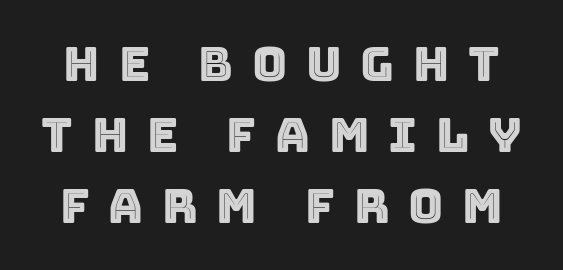
The lettering holds an erect, upright posture throughout. The block of text has a typical density, with ordinary space between rows. Descenders are the only things crossing below the line. Character widths vary here, with narrow letters taking less room than wide ones. Caption: expanded tracking, letters set apart.
